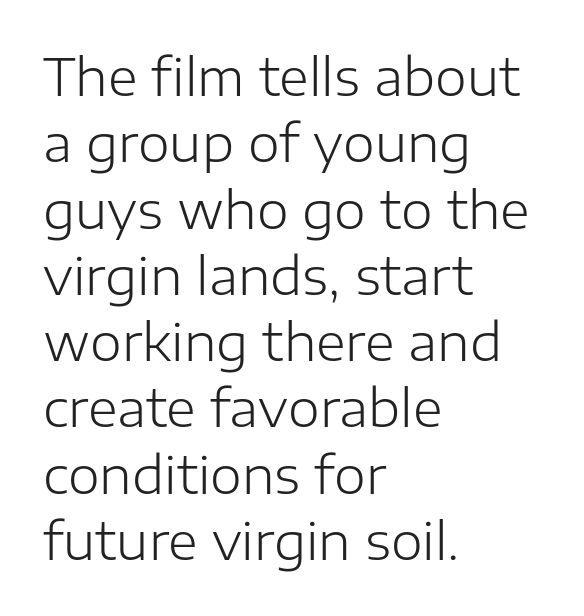
Q: Is the text bold? A: No.
Q: Is the text italic (slanted)? A: No, it is upright.
Q: Is the typeface a serif or a sans-serif typeface? A: Sans-serif.
Q: Is the text underlined? A: No.
Q: How is the paragraph aligned? A: Left-aligned.
Q: Is the spacing between letters normal or unusually wide? A: Normal.
Q: Is the spacing between lines tight, normal or loose? A: Normal.
Q: Width (condensed, normal, or wide)? A: Normal.
Q: Stroke contrast? A: Low.
Q: x-height? A: Medium.
Q: Monospaced? A: No.
